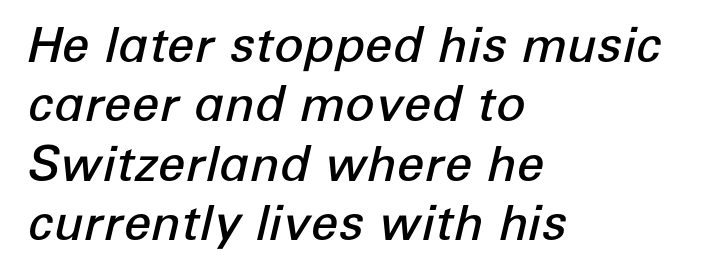
This sample uses an oblique cut, with every glyph tilted off the vertical. This rendering leaves character spacing at its baseline value. These lines carry some extra weight — a demibold, not a full bold. The space beneath each line is pristine and unruled. Reading down the block, your eye returns to a fixed left position each line.
